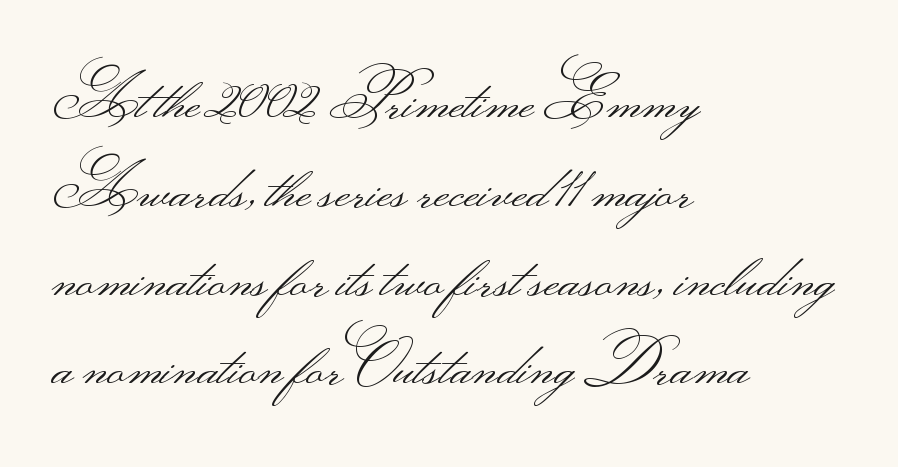
The image shows 60 px light, wide sans-serif type; set left-aligned, normal line spacing (1.48x), normal letter spacing, not underlined; medium stroke contrast.
